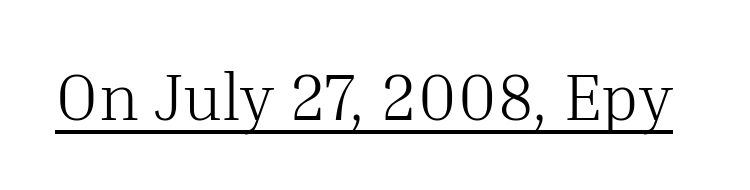
{"serif": "yes", "italic": "no", "bold": "no", "weight": "light", "width": "normal", "stroke_contrast": "medium", "x_height": "medium", "monospaced": "no", "underline": "yes", "letter_spacing": "normal", "letter_spacing_em": 0.0, "glyph_px": 66}
